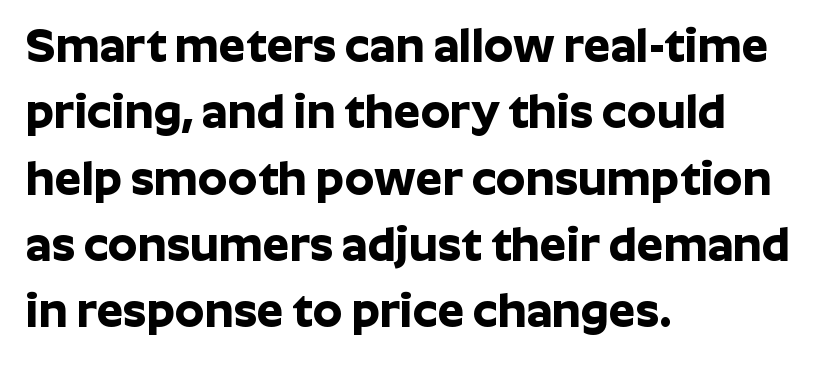
Typographically, this falls in the sans-serif category. A clean baseline with only descenders dipping below it. Reading down the column, the eye jumps a familiar distance to each next line. The text block is weighted toward the left margin, trailing off unevenly rightward.
